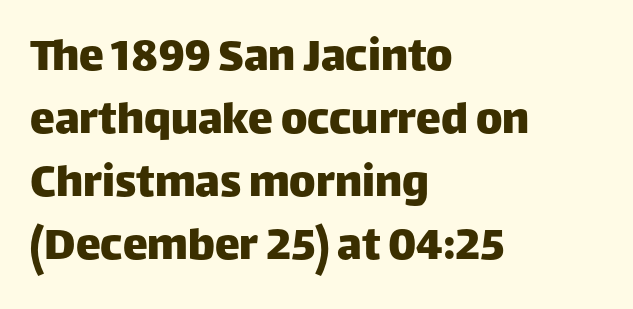
{"serif": "no", "italic": "no", "width": "normal", "stroke_contrast": "low", "x_height": "large", "monospaced": "no", "underline": "no", "align": "left", "line_spacing": "normal", "line_spacing_ratio": 1.26, "letter_spacing": "normal", "letter_spacing_em": 0.0, "glyph_px": 50}
